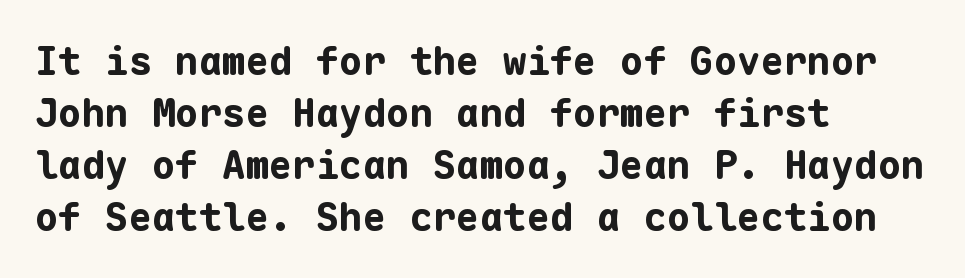
No feet cap the strokes, marking this as sans-serif type. A normal amount of white space separates one row of letters from the next. You could count columns in this text — the font is strictly monospaced. The paragraph has a hard left edge and a soft right edge. Descender tails drop into unmarked territory. Typesetter's note: full bold, strokes at maximum text heaviness.
